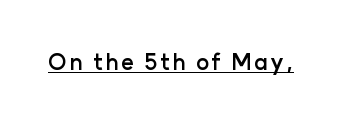
{"italic": "no", "bold": "yes", "underline": "yes", "glyph_px": 22}
